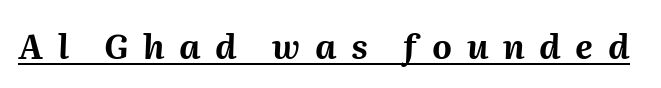
The rendering uses natural spacing where letterforms have individual widths. On the weight axis this lands at bold, roughly 700. The typography opts for an oblique posture over an upright one. The horizontal fit of the characters is loose and conspicuously gappy. Decoration check: the copy is underlined.
